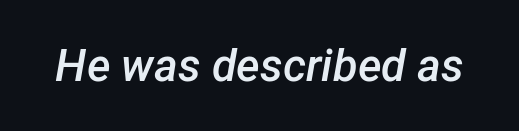
Q: Is the text bold? A: Semi-bold.
Q: Is the text italic (slanted)? A: Yes, it leans right by about 12 degrees.
Q: Is the text underlined? A: No.
Q: Is the spacing between letters normal or unusually wide? A: Normal.
Q: Width (condensed, normal, or wide)? A: Normal.
Q: Stroke contrast? A: Low.
Q: x-height? A: Medium.
Q: Monospaced? A: No.
